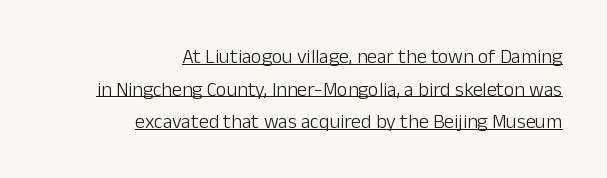
The image shows 20 px text type, upright; set right-aligned, normal line spacing (1.63x), normal letter spacing, underlined.
